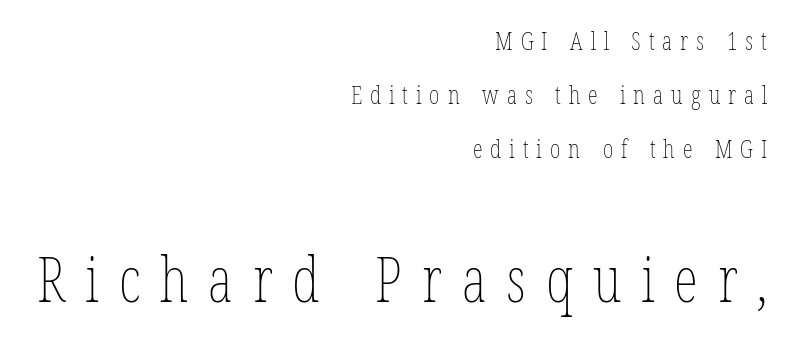
The image shows 62 px thin, condensed type, upright; set right-aligned, loose line spacing (2.17x), unusually wide letter spacing (+0.32 em), not underlined; the second (bottom) block is 2.48x larger; low stroke contrast and a medium x-height.
